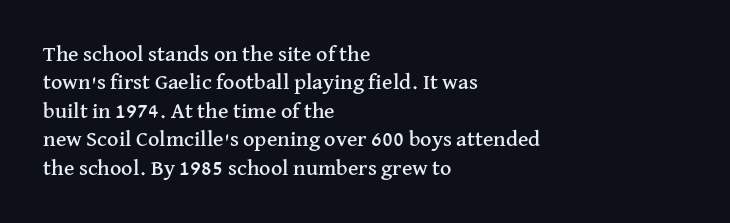
Does extra space separate the letters? No, they use regular spacing. Rows of type keep a routine distance in the vertical direction. Descender tails drop into unmarked territory. No italicization has been applied; the sample stays upright.
